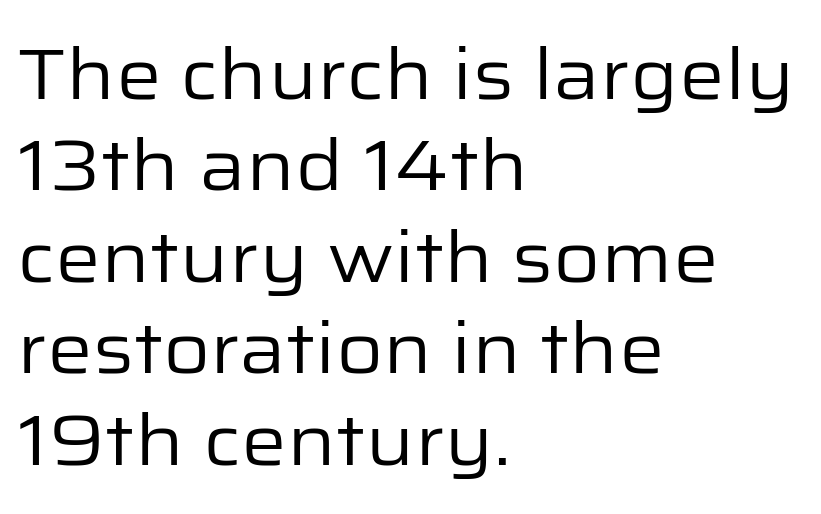
{"serif": "no", "italic": "no", "bold": "no", "weight": "regular", "width": "normal", "stroke_contrast": "low", "x_height": "medium", "monospaced": "no", "underline": "no", "align": "left", "line_spacing": "normal", "line_spacing_ratio": 1.27, "letter_spacing": "normal", "letter_spacing_em": 0.0, "glyph_px": 72}
